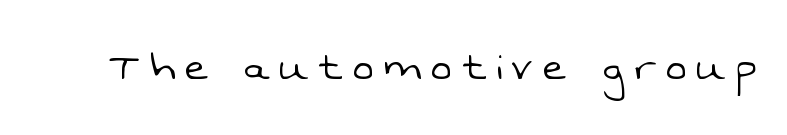
Q: Is the text bold? A: No.
Q: Is the typeface a serif or a sans-serif typeface? A: Sans-serif.
Q: Is the text underlined? A: No.
Q: Is the spacing between letters normal or unusually wide? A: Unusually wide.
Q: Width (condensed, normal, or wide)? A: Normal.
Q: Stroke contrast? A: Low.
Q: x-height? A: Medium.
Q: Monospaced? A: No.
